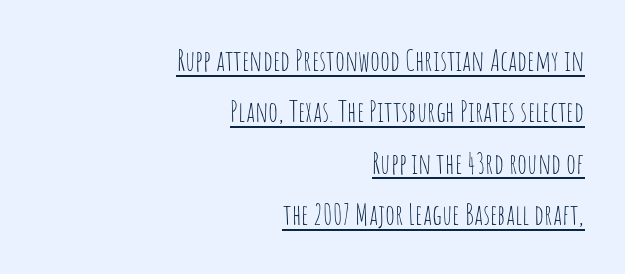
Stroke mass is kept to a normal reading level or below. This is underlined copy, the kind a proofreader might mark for attention. The paragraph shown leans on its right margin. The horizontal fit of the characters is conventional and even. A typesetter would call this proportional, since set widths differ per character. Unlike a traditional serif, this face leaves its strokes unadorned.
